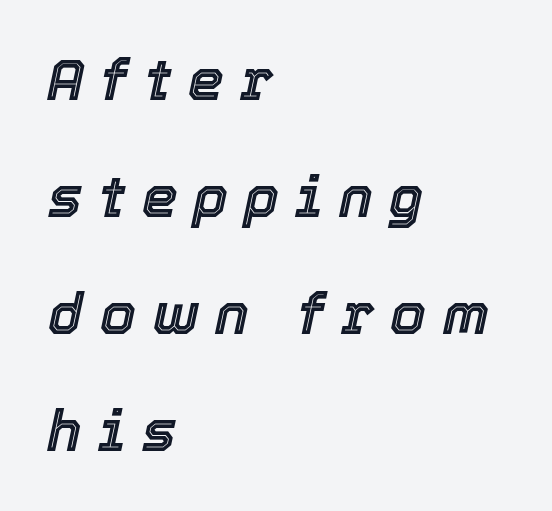
Q: Is the text italic (slanted)? A: Yes, it leans right by about 12 degrees.
Q: Is the text underlined? A: No.
Q: How is the paragraph aligned? A: Left-aligned.
Q: Is the spacing between letters normal or unusually wide? A: Unusually wide.
Q: Is the spacing between lines tight, normal or loose? A: Loose.
Q: Width (condensed, normal, or wide)? A: Normal.
Q: x-height? A: Medium.
Q: Monospaced? A: No.
